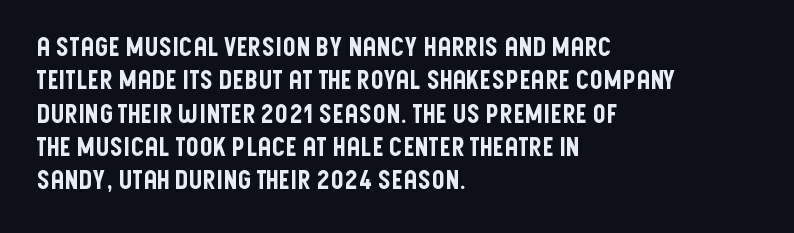
The image shows 26 px text type, upright; set left-aligned, normal line spacing (1.28x), normal letter spacing, not underlined.
